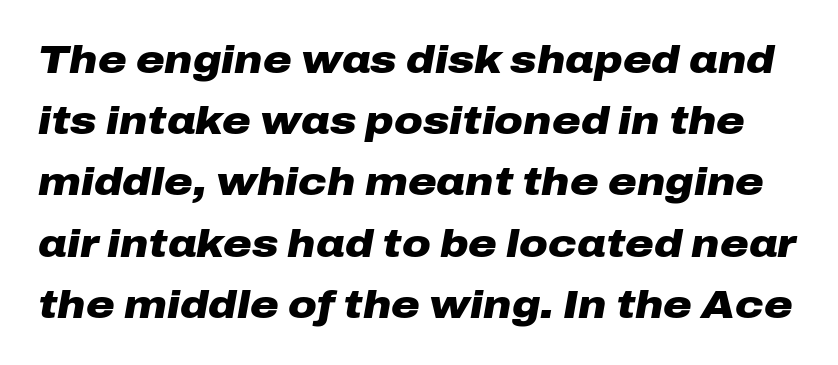
The image shows 39 px heavy, wide type, italic (leaning right); set normal line spacing (1.57x), normal letter spacing, not underlined; low stroke contrast and a medium x-height.
